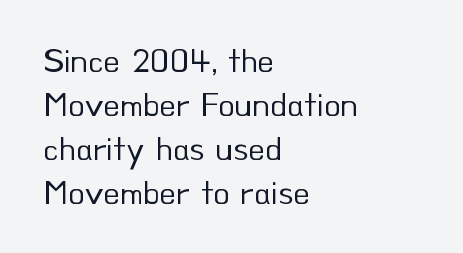
Glance below the letters and you will spot only blank space. The rendering keeps characters at their native spacing. Posture: straight, roman, zero tilt. The typesetter chose a ragged-right arrangement here. Ink coverage per letter is moderate at most. The rendering uses natural spacing where letterforms have individual widths.
